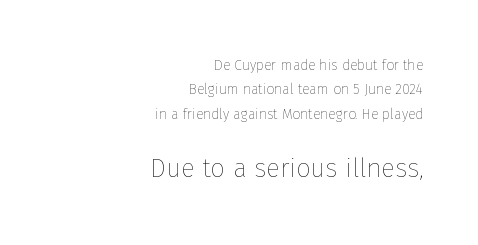
Unbolded letterforms with no extra heft. Tracking here is standard; glyphs follow each other at the usual distance. Rule under the text: the space is simply empty. Which margin do the lines hug? The right one — the left edge is uneven. The more generous point size was reserved for the lower chunk. This is the regular roman posture of the typeface.
